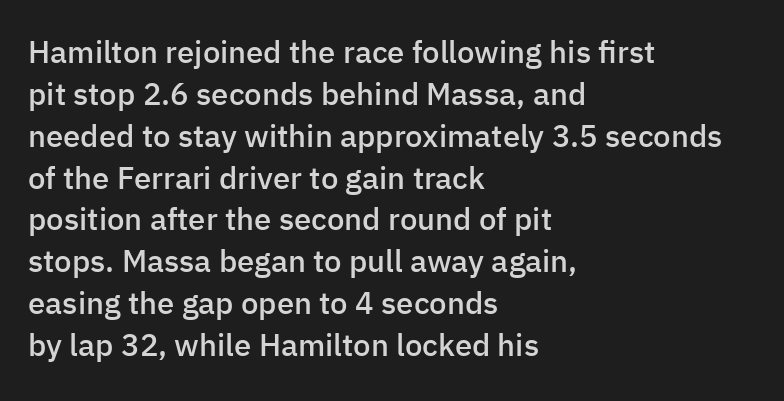
Ordinary non-slanted type is in use. Notice the strokes are somewhat thickened but not fully heavy: this is a semibold. A bare baseline throughout the passage. Is there much room between lines? A standard amount, neither cramped nor airy. Letterform terminals end flat and unadorned throughout the passage. These lines are set flush left with a ragged right edge.
